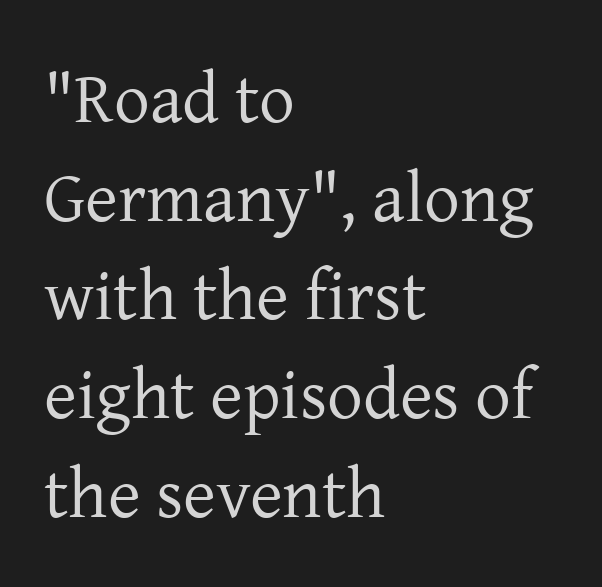
The image shows 71 px regular-weight serif type, upright; set left-aligned, normal line spacing (1.39x), normal letter spacing, not underlined; low stroke contrast and a medium x-height.
